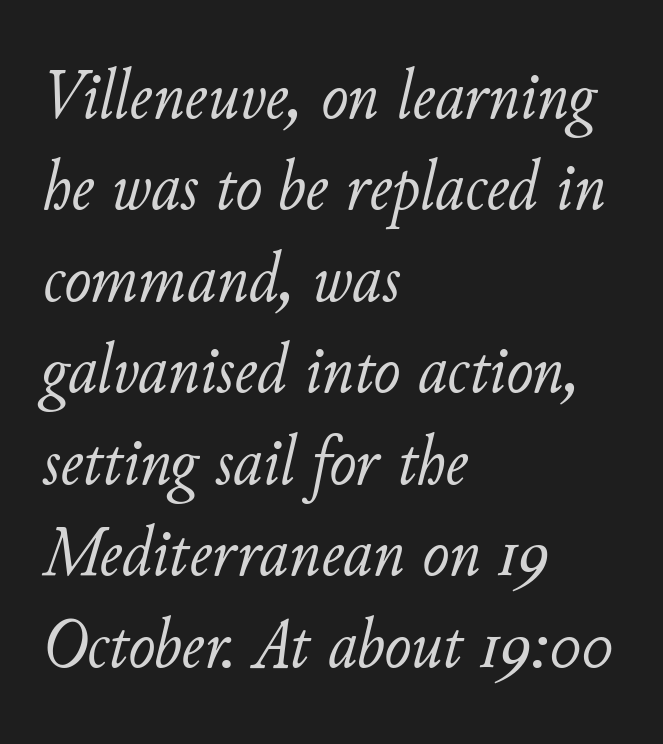
The image shows 72 px light type, italic (leaning right); set left-aligned, normal line spacing (1.27x), normal letter spacing, not underlined; low stroke contrast and a small x-height.
